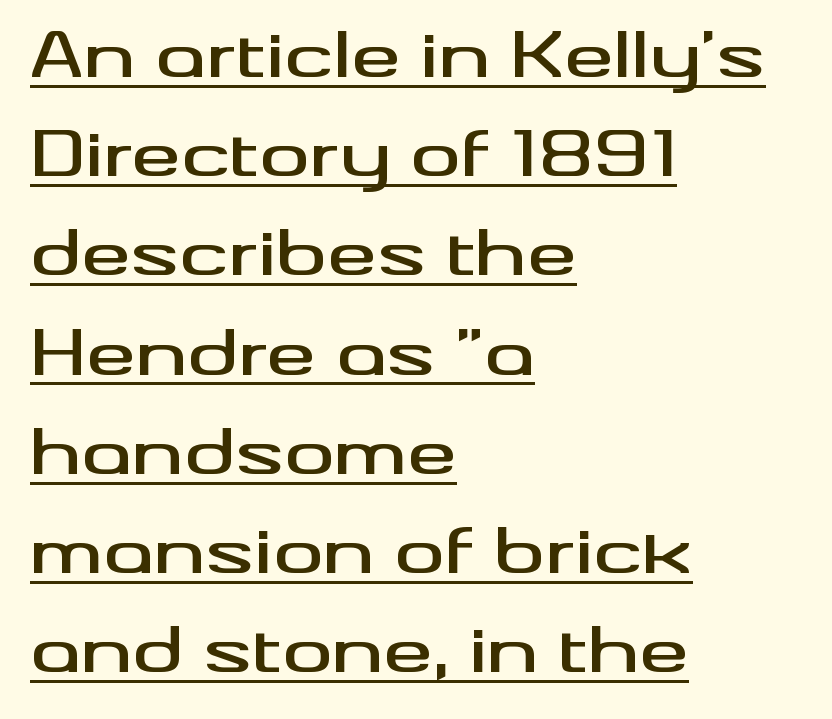
{"serif": "no", "italic": "no", "width": "wide", "stroke_contrast": "medium", "x_height": "small", "monospaced": "no", "underline": "yes", "align": "left", "line_spacing": "normal", "line_spacing_ratio": 1.6, "letter_spacing": "normal", "letter_spacing_em": 0.0, "glyph_px": 62}
